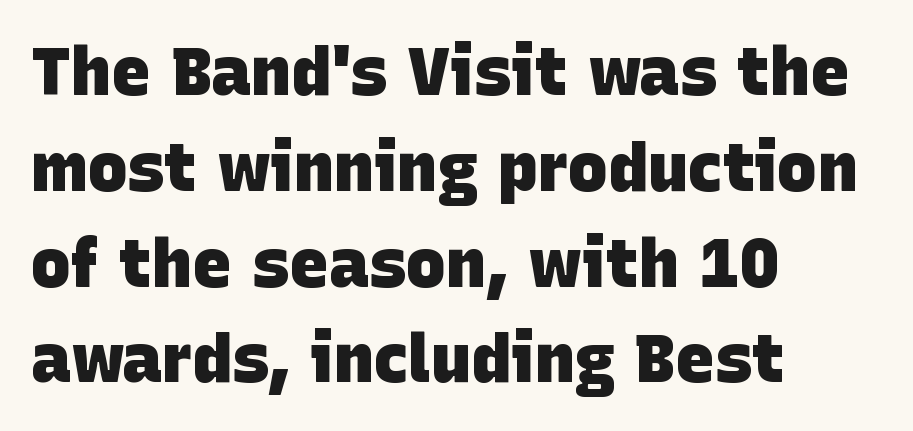
{"serif": "no", "bold": "yes", "weight": "heavy", "width": "normal", "stroke_contrast": "low", "x_height": "large", "monospaced": "no", "underline": "no", "align": "left", "line_spacing": "normal", "line_spacing_ratio": 1.43, "letter_spacing": "normal", "letter_spacing_em": 0.0, "glyph_px": 67}
